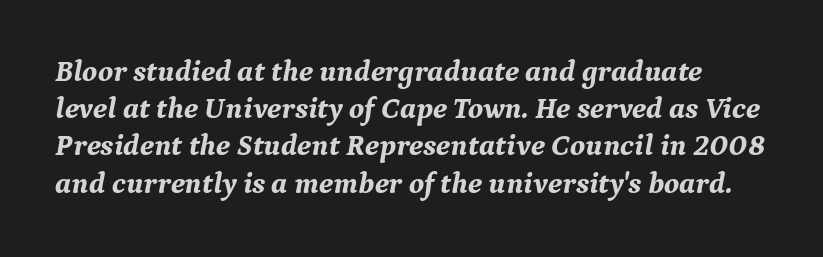
Designer's note — italics engaged. A bare baseline throughout the passage. Type style note: has serifs. Stroke thickness is high; the sample reads as a true bold. Spacing verdict: proportional, widths tailored to each character.
